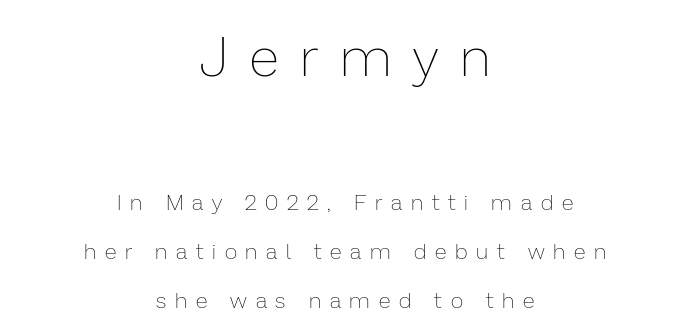
Q: Is the text bold? A: No.
Q: Is the text italic (slanted)? A: No, it is upright.
Q: Is the text underlined? A: No.
Q: How is the paragraph aligned? A: Centered.
Q: Is the spacing between letters normal or unusually wide? A: Unusually wide.
Q: Is the spacing between lines tight, normal or loose? A: Loose.
Q: Which block of text is set in a larger size, the first (top) or the second (bottom)? A: The first (top) one.
Q: Width (condensed, normal, or wide)? A: Normal.
Q: Stroke contrast? A: Low.
Q: x-height? A: Medium.
Q: Monospaced? A: No.
